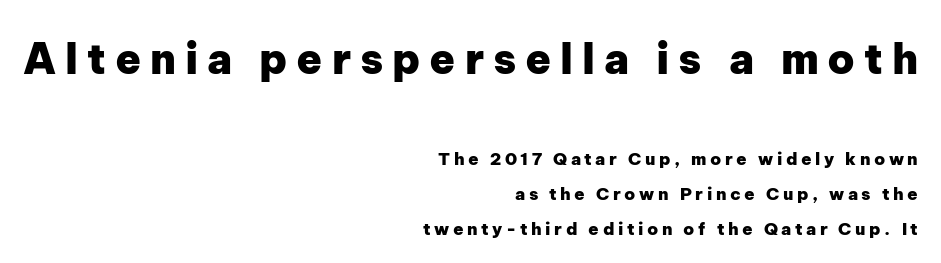
Q: Is the text bold? A: Yes.
Q: Is the text italic (slanted)? A: No, it is upright.
Q: Is the typeface a serif or a sans-serif typeface? A: Sans-serif.
Q: Is the text underlined? A: No.
Q: How is the paragraph aligned? A: Right-aligned.
Q: Is the spacing between letters normal or unusually wide? A: Unusually wide.
Q: Is the spacing between lines tight, normal or loose? A: Loose.
Q: Which block of text is set in a larger size, the first (top) or the second (bottom)? A: The first (top) one.
Q: Width (condensed, normal, or wide)? A: Normal.
Q: Stroke contrast? A: Low.
Q: x-height? A: Medium.
Q: Monospaced? A: No.
